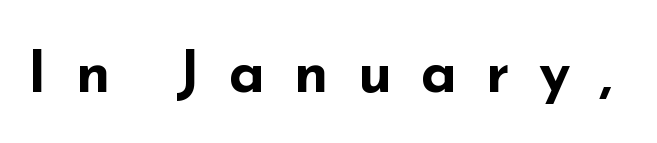
Check where the strokes stop: nothing finishes them off — pure sans. Check the space under the baseline: it is left empty. The face used here is proportionally spaced, like ordinary book or web type. These lines carry a lot of weight — the face is fully bold.
